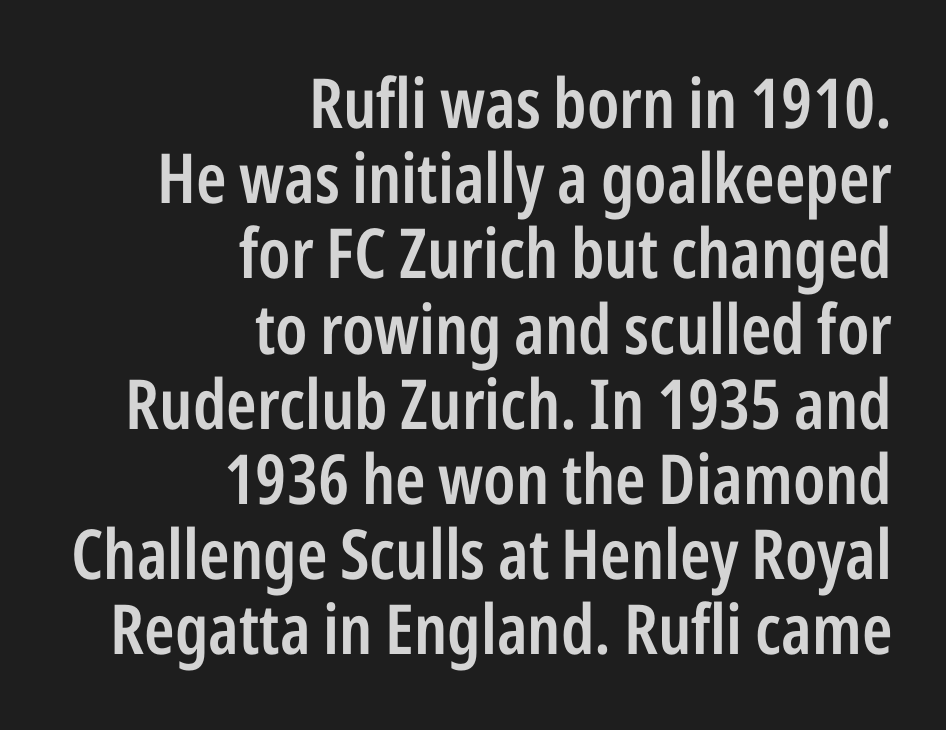
Type style note: lacks serifs. Weight check: semibold — heavier than regular, not quite bold. The foot of each line stays bare and open. Alignment: flush right. A typesetter would call this zero additional tracking. The passage shown stacks its lines with hardly any gap.
